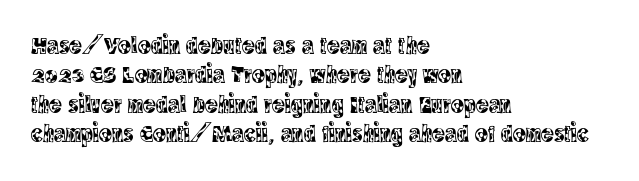
{"italic": "no", "underline": "no", "align": "left", "line_spacing_ratio": 1.22, "letter_spacing": "normal", "letter_spacing_em": 0.0, "glyph_px": 24}
